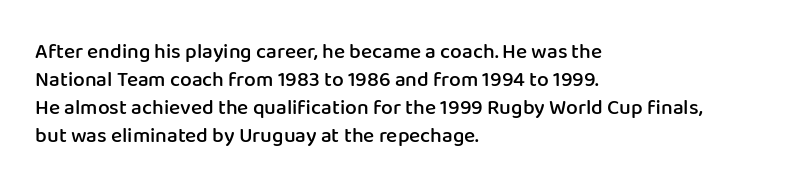
{"italic": "no", "bold": "semi", "underline": "no", "align": "left", "line_spacing": "normal", "line_spacing_ratio": 1.34, "letter_spacing": "normal", "letter_spacing_em": 0.0, "glyph_px": 21}
